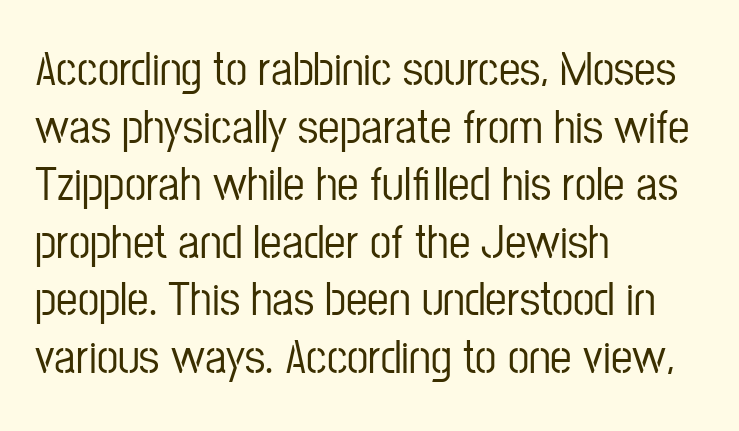
The image shows 48 px condensed sans-serif type, upright; set left-aligned, line spacing 1.2x, normal letter spacing, not underlined; low stroke contrast and a medium x-height.
